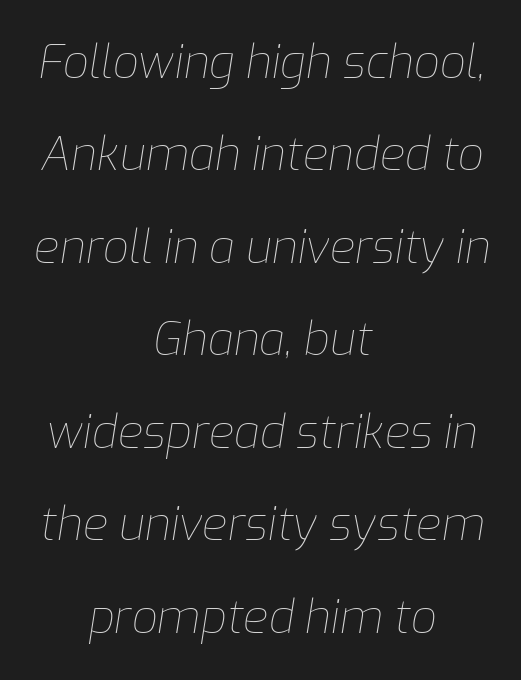
{"italic": "yes", "lean": "right", "slant_degrees": 9, "bold": "no", "weight": "thin", "width": "normal", "stroke_contrast": "low", "x_height": "medium", "monospaced": "no", "underline": "no", "align": "center", "line_spacing": "loose", "line_spacing_ratio": 2.01, "letter_spacing": "normal", "letter_spacing_em": 0.0, "glyph_px": 46}
